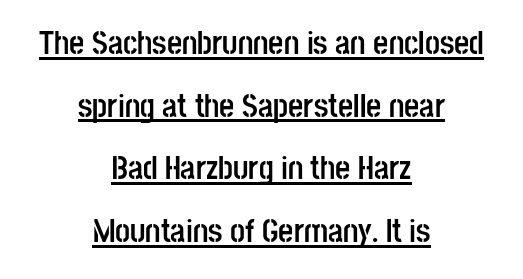
The image shows 33 px semibold, condensed sans-serif type, upright; set centered, loose line spacing (1.9x), normal letter spacing, underlined; low stroke contrast and a large x-height.
